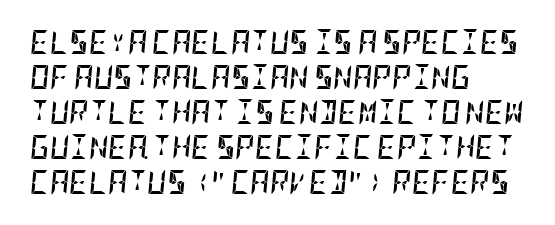
The image shows 24 px bold type, italic (leaning right); set left-aligned, normal line spacing (1.46x), normal letter spacing, not underlined.
